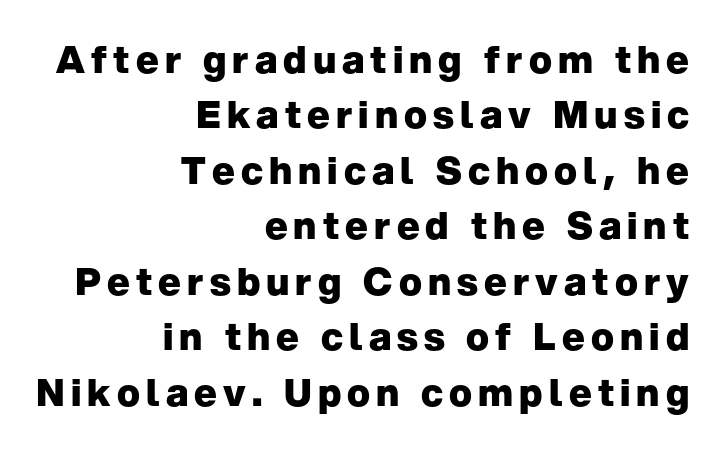
{"serif": "no", "italic": "no", "bold": "yes", "weight": "heavy", "width": "normal", "stroke_contrast": "low", "x_height": "medium", "monospaced": "no", "underline": "no", "align": "right", "line_spacing": "normal", "line_spacing_ratio": 1.46, "glyph_px": 38}
